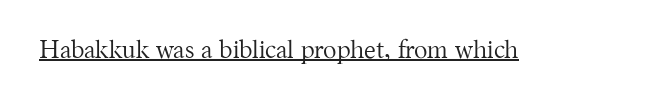
The letterforms sit at book weight or below. Posture: upright roman. Here the glyphs are tracked normally, forming tight word shapes. The words here are underlined.
